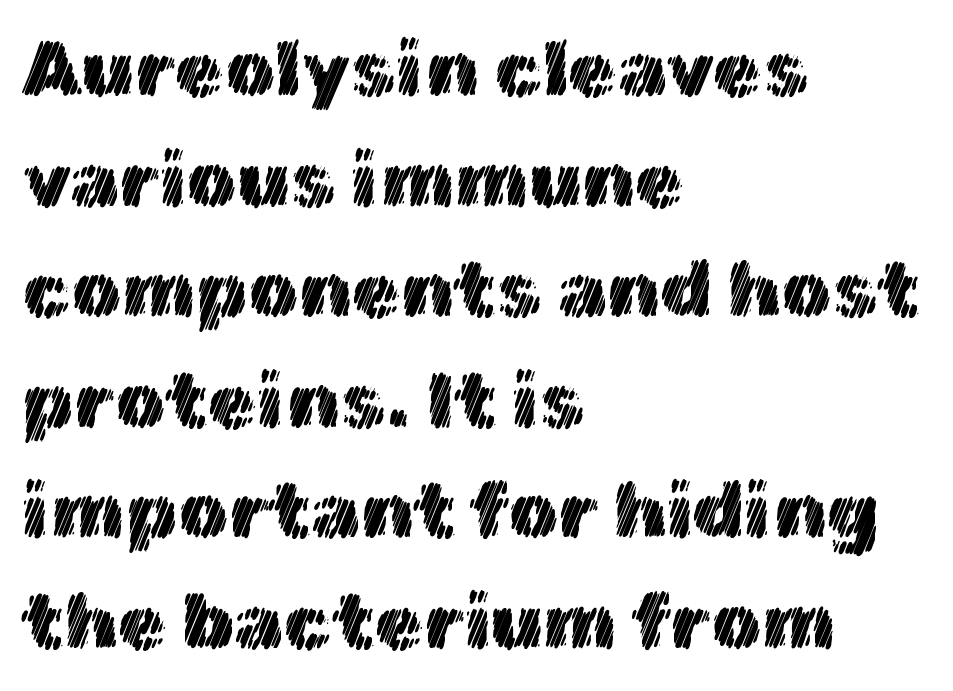
Glance below the letters and you will spot only blank space. Leading: standard. Line beginnings align vertically; line endings do not. The rendering uses natural spacing where letterforms have individual widths.
